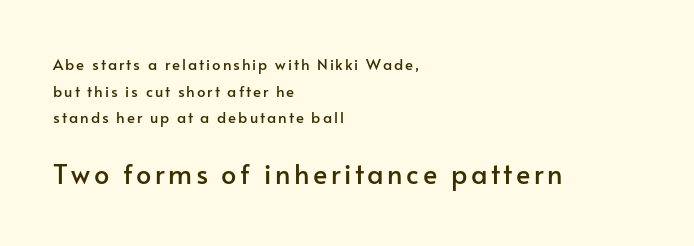
The image shows 27 px text type, upright; set left-aligned, line spacing 1.77x, not underlined; the second (bottom) block is 1.8x larger.
